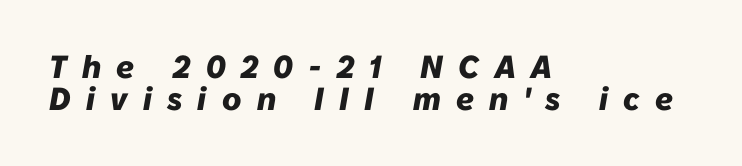
{"italic": "yes", "lean": "right", "slant_degrees": 10, "bold": "yes", "weight": "heavy", "width": "normal", "stroke_contrast": "low", "x_height": "medium", "monospaced": "no", "underline": "no", "align": "left", "line_spacing": "tight", "line_spacing_ratio": 0.99, "letter_spacing": "wide", "letter_spacing_em": 0.48, "glyph_px": 32}
